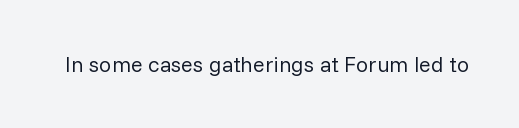
Q: Is the text bold? A: No.
Q: Is the text italic (slanted)? A: No, it is upright.
Q: Is the text underlined? A: No.
Q: Is the spacing between letters normal or unusually wide? A: Normal.
